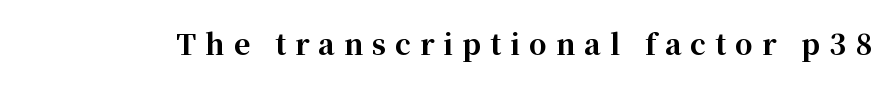
Character widths vary here, with narrow letters taking less room than wide ones. The words here are not underlined. Its strokes are broad and dark, the hallmark of bold type. Are there feet on the stems? There are — it's a serif.
